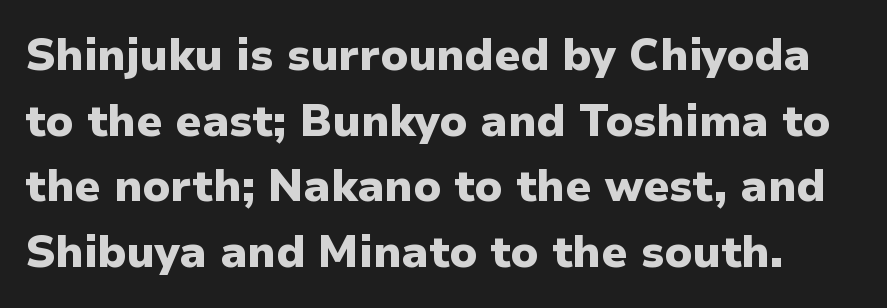
The image shows 44 px heavy sans-serif type, upright; set normal line spacing (1.49x), normal letter spacing, not underlined; low stroke contrast and a medium x-height.
